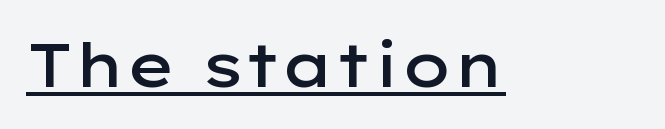
Bold? Not quite — semibold, heavier than regular but stopping short. These lines were composed using upright roman letters. This rendering leaves character spacing at its baseline value. The font family rendered here belongs to the sans-serif group. A rule runs beneath these lines of type. The letters advance in unequal steps, a hallmark of proportional type.
